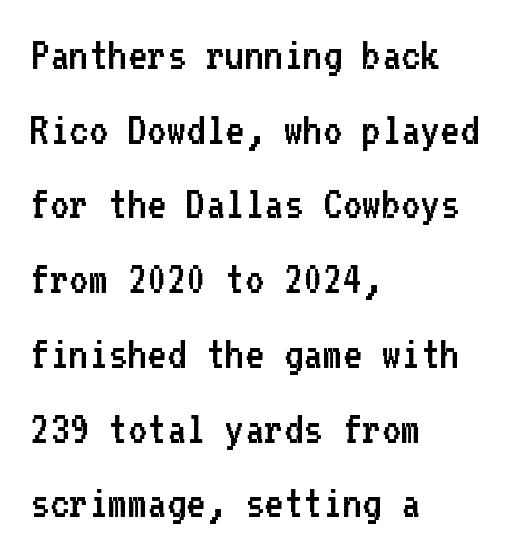
Q: Is the text bold? A: No.
Q: Is the text italic (slanted)? A: No, it is upright.
Q: Is the typeface a serif or a sans-serif typeface? A: Sans-serif.
Q: Is the text underlined? A: No.
Q: How is the paragraph aligned? A: Left-aligned.
Q: Is the spacing between letters normal or unusually wide? A: Normal.
Q: Is the spacing between lines tight, normal or loose? A: Normal.
Q: Width (condensed, normal, or wide)? A: Normal.
Q: Stroke contrast? A: Low.
Q: x-height? A: Medium.
Q: Monospaced? A: Yes.
